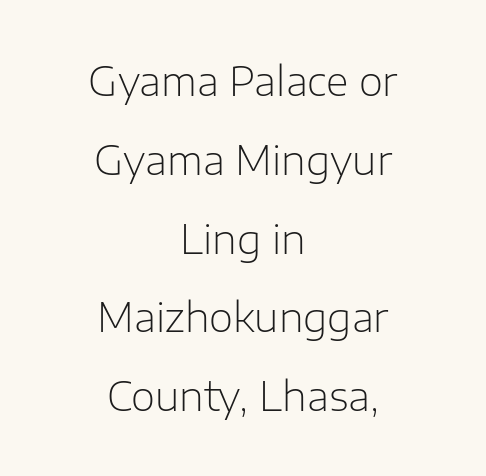
Q: Is the text bold? A: No.
Q: Is the text italic (slanted)? A: No, it is upright.
Q: Is the typeface a serif or a sans-serif typeface? A: Sans-serif.
Q: Is the text underlined? A: No.
Q: How is the paragraph aligned? A: Centered.
Q: Is the spacing between letters normal or unusually wide? A: Normal.
Q: Is the spacing between lines tight, normal or loose? A: Loose.
Q: Width (condensed, normal, or wide)? A: Normal.
Q: Stroke contrast? A: Low.
Q: x-height? A: Medium.
Q: Monospaced? A: No.
